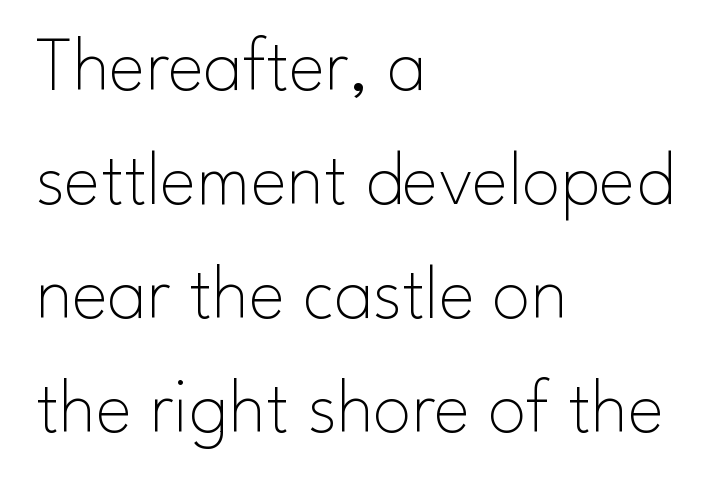
The image shows 77 px thin sans-serif type, upright; set left-aligned, normal line spacing (1.48x), normal letter spacing, not underlined; low stroke contrast and a small x-height.
